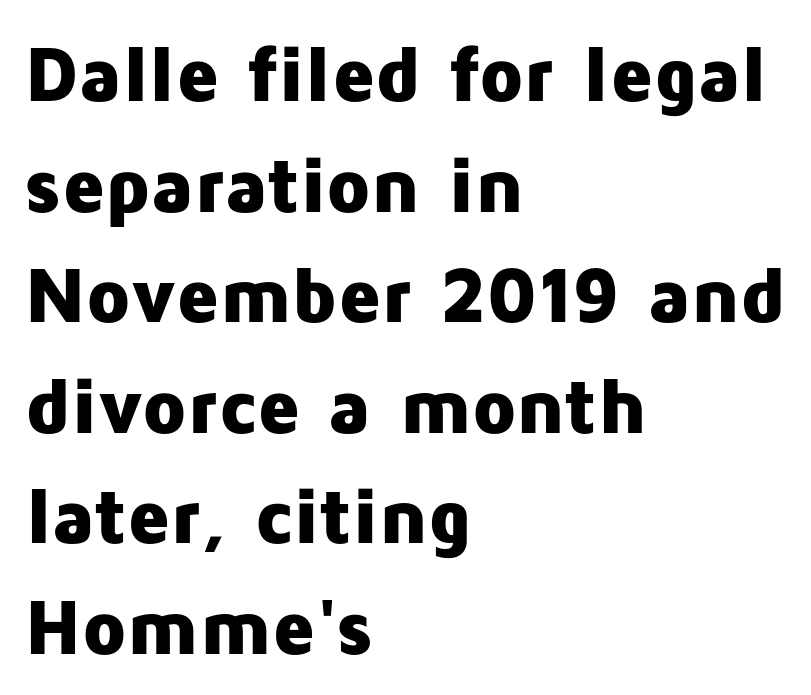
{"serif": "no", "italic": "no", "bold": "yes", "weight": "heavy", "width": "normal", "stroke_contrast": "low", "x_height": "medium", "monospaced": "no", "underline": "no", "align": "left", "line_spacing": "normal", "line_spacing_ratio": 1.4, "letter_spacing": "normal", "letter_spacing_em": 0.0, "glyph_px": 79}
